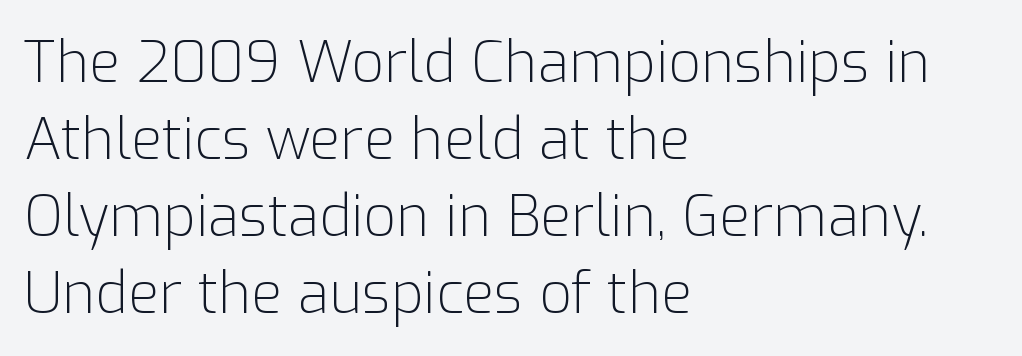
Q: Is the text bold? A: No.
Q: Is the text italic (slanted)? A: No, it is upright.
Q: Is the typeface a serif or a sans-serif typeface? A: Sans-serif.
Q: Is the text underlined? A: No.
Q: How is the paragraph aligned? A: Left-aligned.
Q: Is the spacing between letters normal or unusually wide? A: Normal.
Q: Is the spacing between lines tight, normal or loose? A: Normal.
Q: Width (condensed, normal, or wide)? A: Normal.
Q: Stroke contrast? A: Low.
Q: x-height? A: Medium.
Q: Monospaced? A: No.
